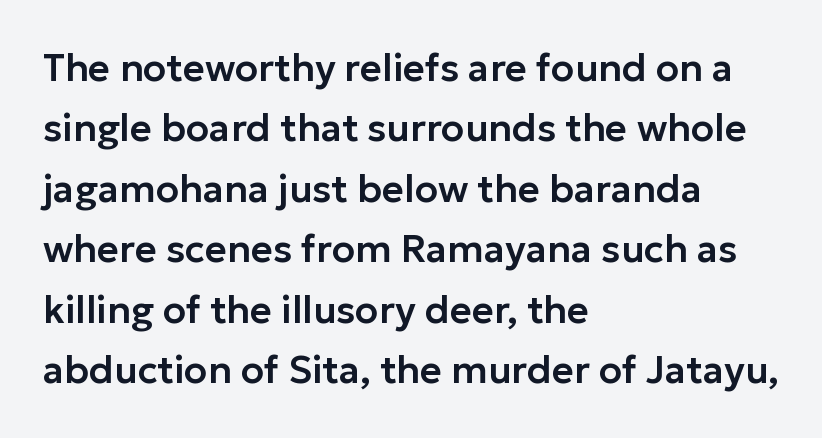
Font category for this specimen: sans-serif. The block of text has a typical density, with ordinary space between rows. The type is set solid horizontally, with unmodified tracking. The lettering stays uniformly vertical, giving the passage a roman look.
